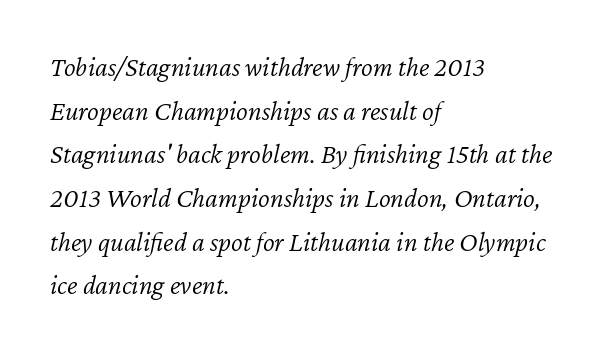
{"italic": "yes", "lean": "right", "slant_degrees": 12, "bold": "no", "weight": "light", "width": "normal", "stroke_contrast": "low", "x_height": "medium", "monospaced": "no", "underline": "no", "align": "left", "line_spacing": "normal", "line_spacing_ratio": 1.56, "letter_spacing": "normal", "letter_spacing_em": 0.0, "glyph_px": 28}
